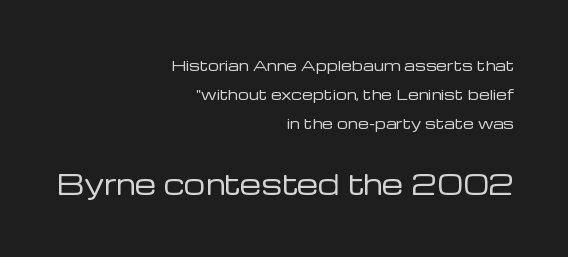
Honestly, there is no underline to notice here at all. Line spacing here is loose. Caption: multi-line text, flush right, ragged left. Unbolded letterforms with no extra heft. Which of the two is more prominent by size? The second, at the bottom. No extra tracking has been applied to these lines.
